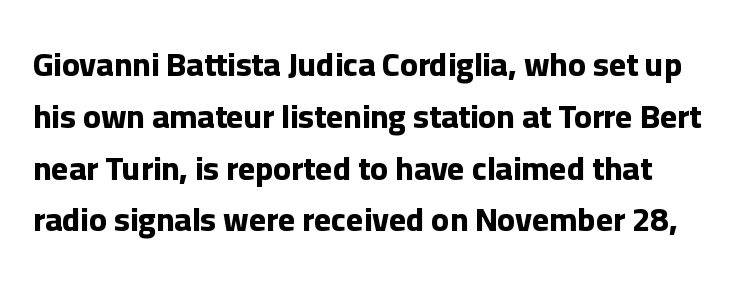
The image shows 33 px bold sans-serif type, upright; set left-aligned, normal line spacing (1.57x), normal letter spacing, not underlined; low stroke contrast and a medium x-height.
